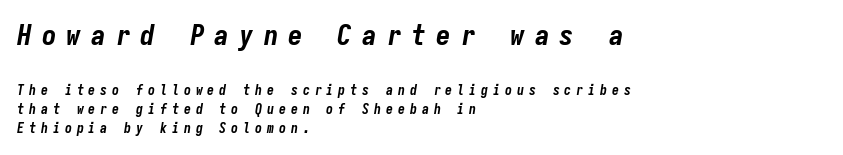
The text carries the slant typical of an italic or oblique font. How heavy is the stroke? Heavy — this is a bold. These lines are rendered in a fixed-pitch font. A student would call this left alignment; a typographer would say flush left, rag right. A typesetter would call this leading conventional body-copy spacing. You could only call the tracking loose — the letters float apart.
